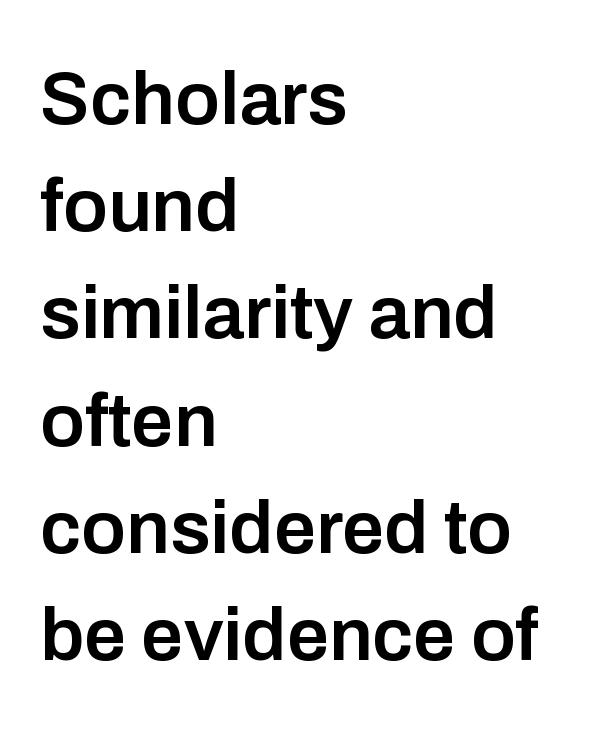
Q: Is the text bold? A: Semi-bold.
Q: Is the text italic (slanted)? A: No, it is upright.
Q: Is the typeface a serif or a sans-serif typeface? A: Sans-serif.
Q: Is the text underlined? A: No.
Q: How is the paragraph aligned? A: Left-aligned.
Q: Is the spacing between letters normal or unusually wide? A: Normal.
Q: Is the spacing between lines tight, normal or loose? A: Normal.
Q: Width (condensed, normal, or wide)? A: Normal.
Q: Stroke contrast? A: Low.
Q: x-height? A: Medium.
Q: Monospaced? A: No.
